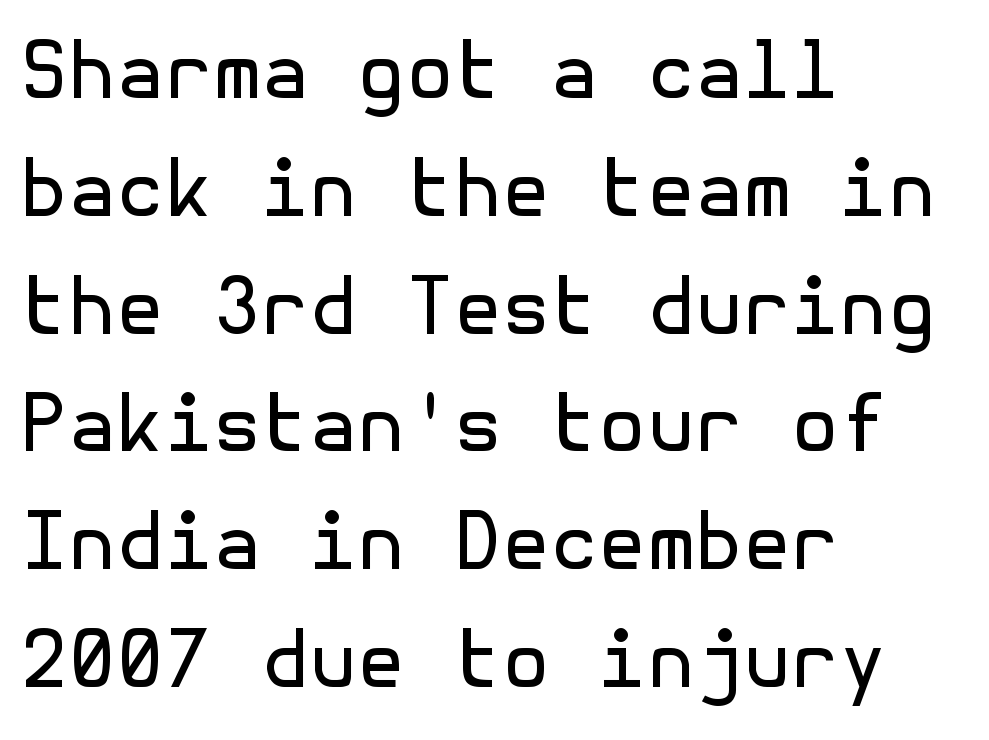
{"serif": "no", "italic": "no", "bold": "no", "weight": "regular", "width": "normal", "x_height": "medium", "underline": "no", "align": "left", "line_spacing": "normal", "line_spacing_ratio": 1.51, "letter_spacing": "normal", "letter_spacing_em": 0.0, "glyph_px": 78}
